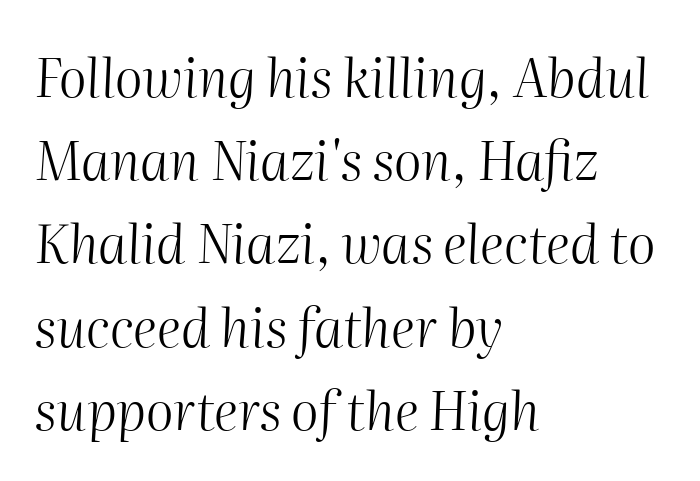
{"italic": "yes", "lean": "right", "slant_degrees": 2, "bold": "no", "weight": "light", "width": "normal", "stroke_contrast": "medium", "x_height": "medium", "monospaced": "no", "underline": "no", "align": "left", "line_spacing": "normal", "line_spacing_ratio": 1.57, "letter_spacing": "normal", "letter_spacing_em": 0.0, "glyph_px": 53}
